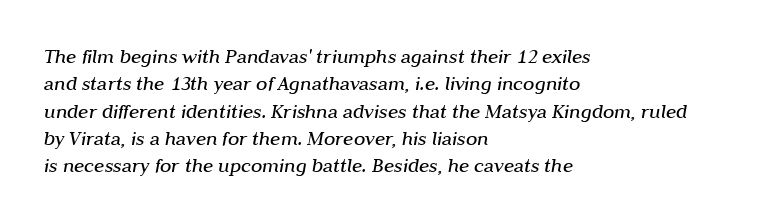
Q: Is the text bold? A: No.
Q: Is the text italic (slanted)? A: Yes, it leans right by about 10 degrees.
Q: Is the text underlined? A: No.
Q: How is the paragraph aligned? A: Left-aligned.
Q: Is the spacing between letters normal or unusually wide? A: Normal.
Q: Is the spacing between lines tight, normal or loose? A: Normal.
